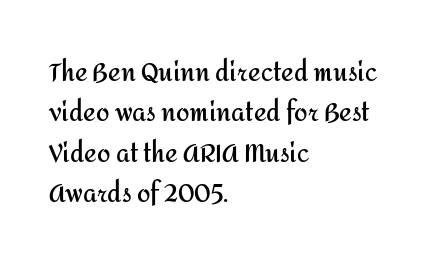
Q: Is the text bold? A: Yes.
Q: Is the text italic (slanted)? A: No, it is upright.
Q: Is the text underlined? A: No.
Q: How is the paragraph aligned? A: Left-aligned.
Q: Is the spacing between letters normal or unusually wide? A: Normal.
Q: Is the spacing between lines tight, normal or loose? A: Normal.
